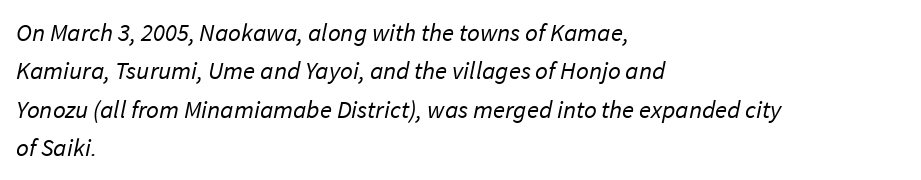
{"bold": "no", "underline": "no", "align": "left", "line_spacing": "normal", "line_spacing_ratio": 1.54, "letter_spacing": "normal", "letter_spacing_em": 0.0, "glyph_px": 25}
